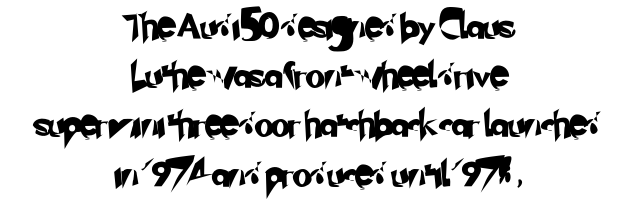
Q: Is the text underlined? A: No.
Q: How is the paragraph aligned? A: Centered.
Q: Is the spacing between letters normal or unusually wide? A: Normal.
Q: Is the spacing between lines tight, normal or loose? A: Loose.
